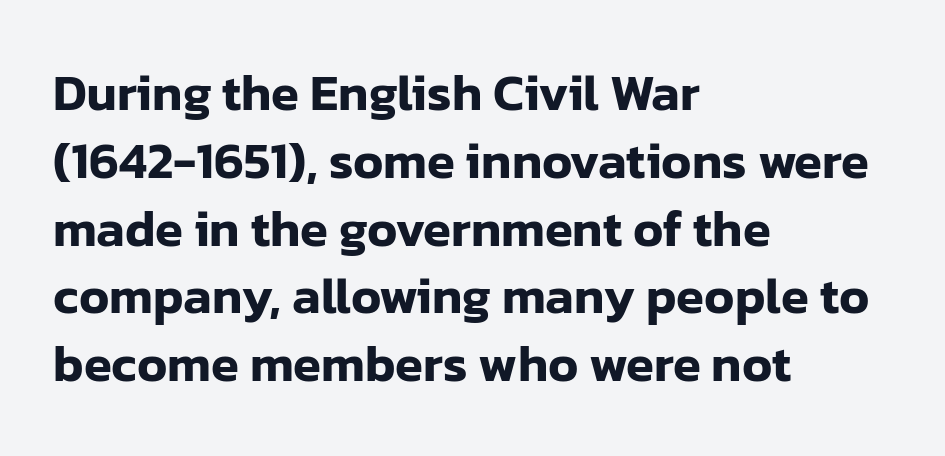
The image shows 51 px sans-serif type, upright; set left-aligned, normal line spacing (1.33x), normal letter spacing, not underlined; low stroke contrast and a medium x-height.
